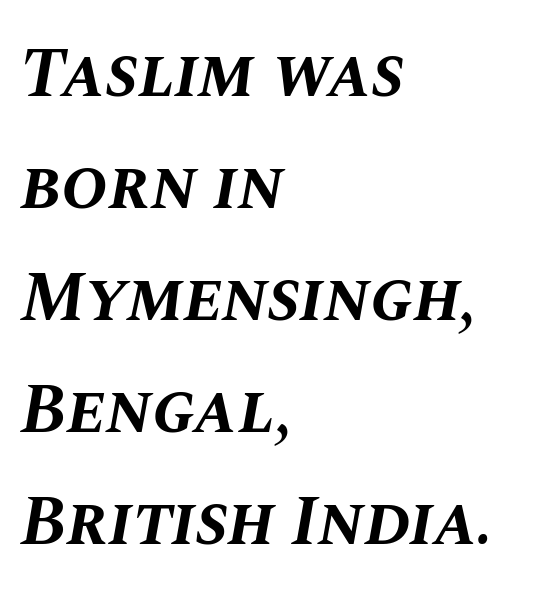
{"italic": "yes", "lean": "right", "slant_degrees": 10, "bold": "yes", "weight": "bold", "width": "normal", "stroke_contrast": "medium", "x_height": "large", "monospaced": "no", "underline": "no", "align": "left", "line_spacing": "normal", "line_spacing_ratio": 1.6, "letter_spacing": "normal", "letter_spacing_em": 0.0, "glyph_px": 70}
